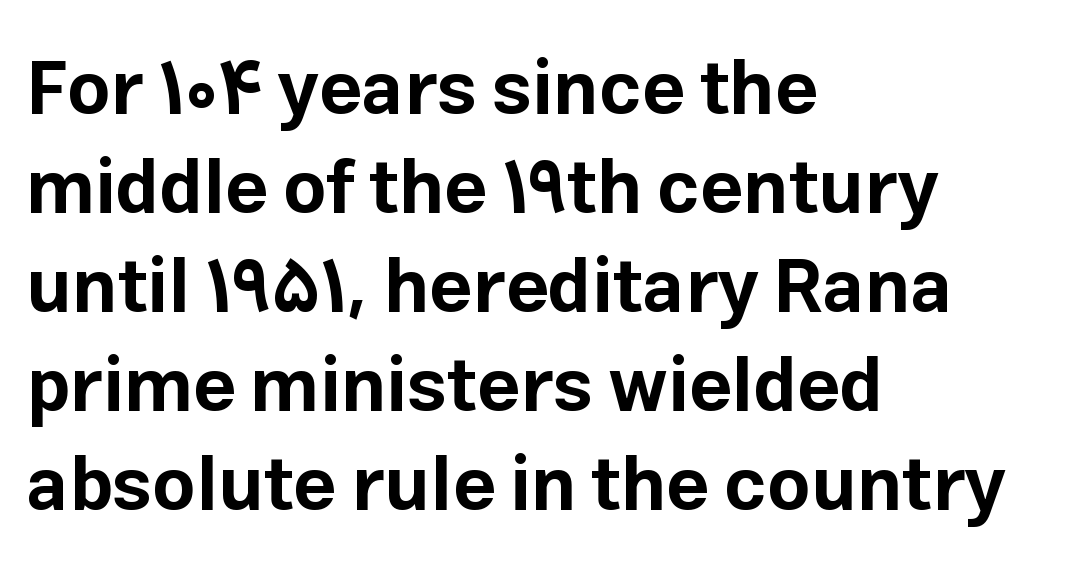
If you measured baseline to baseline, you'd find a middling distance. Character widths vary here, with narrow letters taking less room than wide ones. You can tell it's not italic because the verticals are truly vertical. The string is rendered with underlining switched off. The characters look thick and weighty, a clear bold. Reading down the block, your eye returns to a fixed left position each line.
